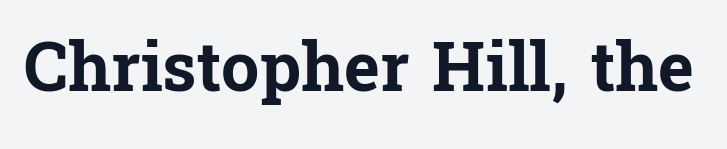
The image shows 68 px bold serif type, upright; set normal letter spacing, not underlined; low stroke contrast and a medium x-height.
